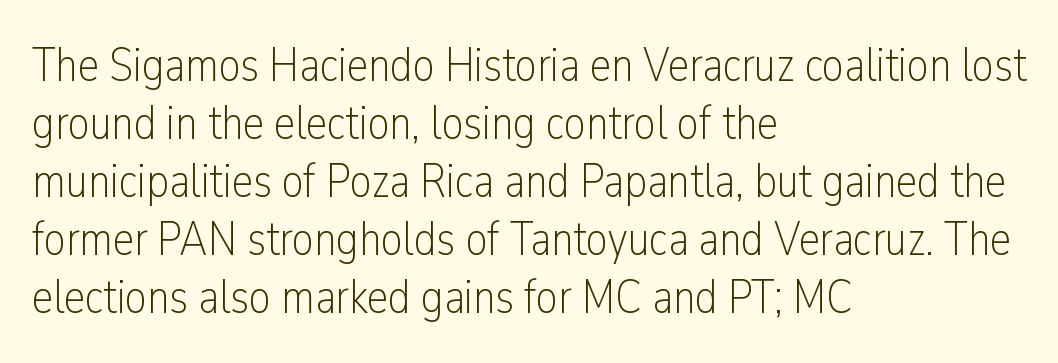
The image shows 48 px light, condensed sans-serif type, upright; set left-aligned, line spacing 1.21x, normal letter spacing, not underlined; low stroke contrast and a medium x-height.
